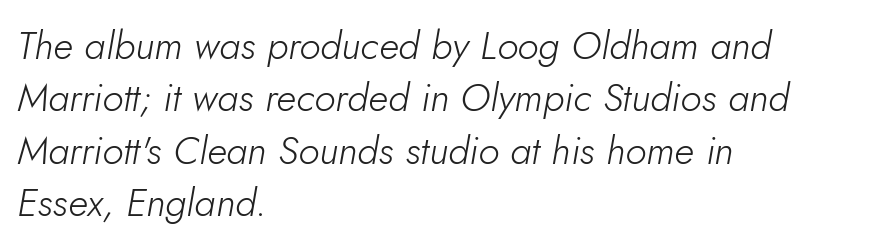
Q: Is the text bold? A: No.
Q: Is the text italic (slanted)? A: Yes, it leans right by about 5 degrees.
Q: Is the text underlined? A: No.
Q: How is the paragraph aligned? A: Left-aligned.
Q: Is the spacing between letters normal or unusually wide? A: Normal.
Q: Is the spacing between lines tight, normal or loose? A: Normal.
Q: Width (condensed, normal, or wide)? A: Normal.
Q: Stroke contrast? A: Low.
Q: x-height? A: Small.
Q: Monospaced? A: No.
